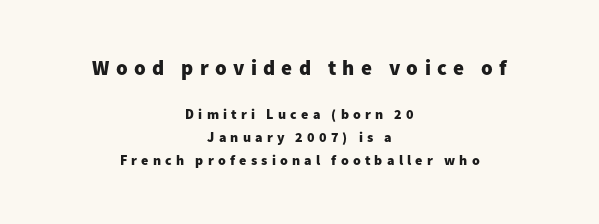
Q: Is the text bold? A: Yes.
Q: Is the text italic (slanted)? A: No, it is upright.
Q: Is the text underlined? A: No.
Q: How is the paragraph aligned? A: Centered.
Q: Is the spacing between letters normal or unusually wide? A: Unusually wide.
Q: Is the spacing between lines tight, normal or loose? A: Normal.
Q: Which block of text is set in a larger size, the first (top) or the second (bottom)? A: The first (top) one.
